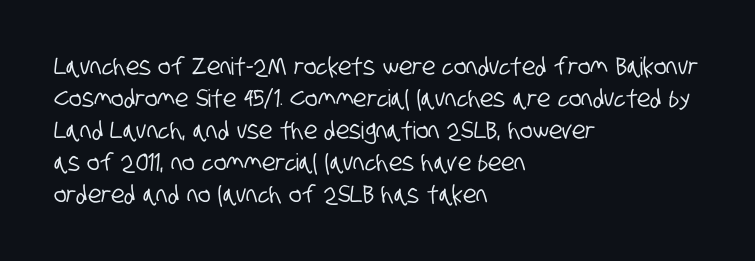
Q: Is the text underlined? A: No.
Q: How is the paragraph aligned? A: Left-aligned.
Q: Is the spacing between letters normal or unusually wide? A: Normal.
Q: Is the spacing between lines tight, normal or loose? A: Normal.
